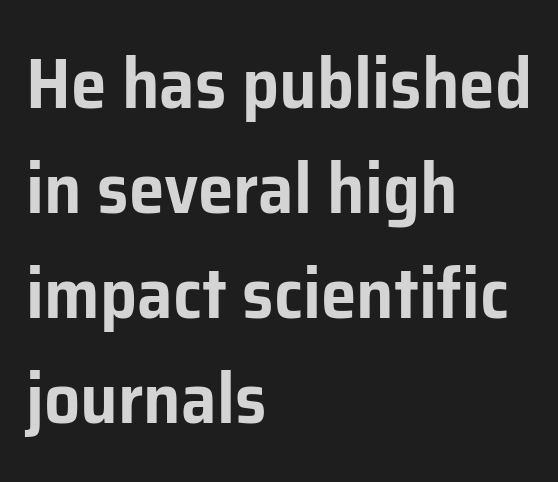
{"serif": "no", "italic": "no", "width": "normal", "stroke_contrast": "low", "x_height": "medium", "monospaced": "no", "underline": "no", "align": "left", "line_spacing": "normal", "line_spacing_ratio": 1.46, "letter_spacing": "normal", "letter_spacing_em": 0.0, "glyph_px": 72}
